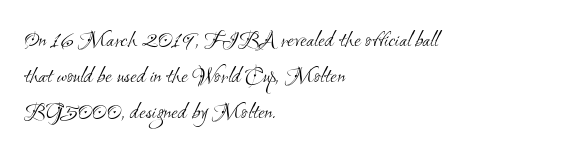
{"bold": "no", "underline": "no", "align": "left", "line_spacing": "normal", "line_spacing_ratio": 1.5, "letter_spacing": "normal", "letter_spacing_em": 0.0, "glyph_px": 24}
